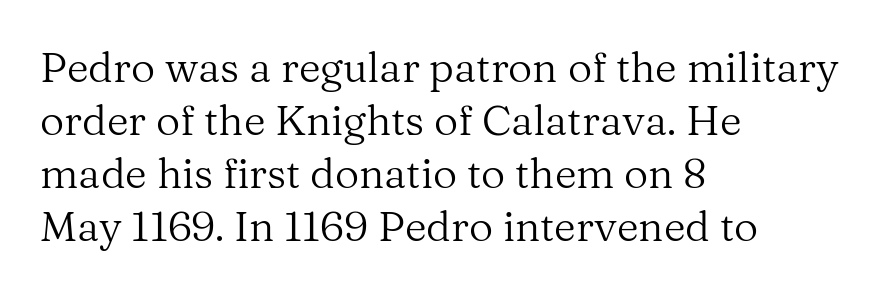
These lines keep a tight, regular rhythm from letter to letter. The typesetter chose a ragged-right arrangement here. Weight: not bold — regular or lighter. Quick note: underline off. Each letter keeps its own natural width here, so spacing adapts to shape.
